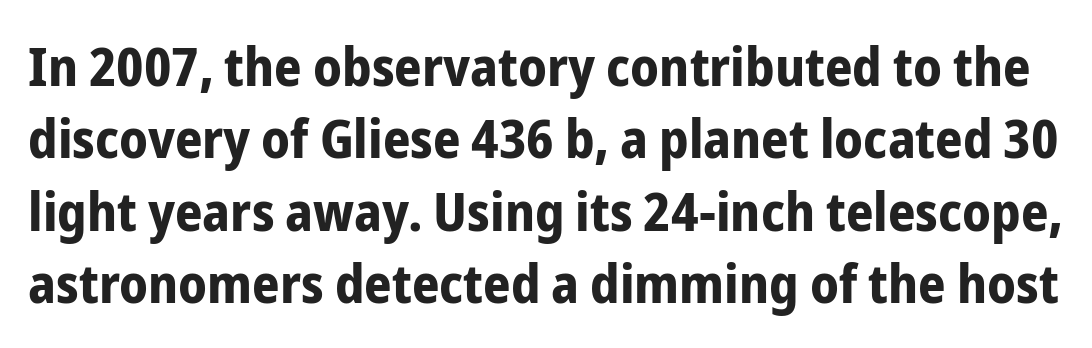
Does the weight exceed regular? Yes, all the way to bold. Nothing sits at the stroke ends, so this counts as sans-serif. The gap between lines stays unmarked. Quick note: not italic, upright. Looks like regular typesetting: each glyph gets only the width it needs.
